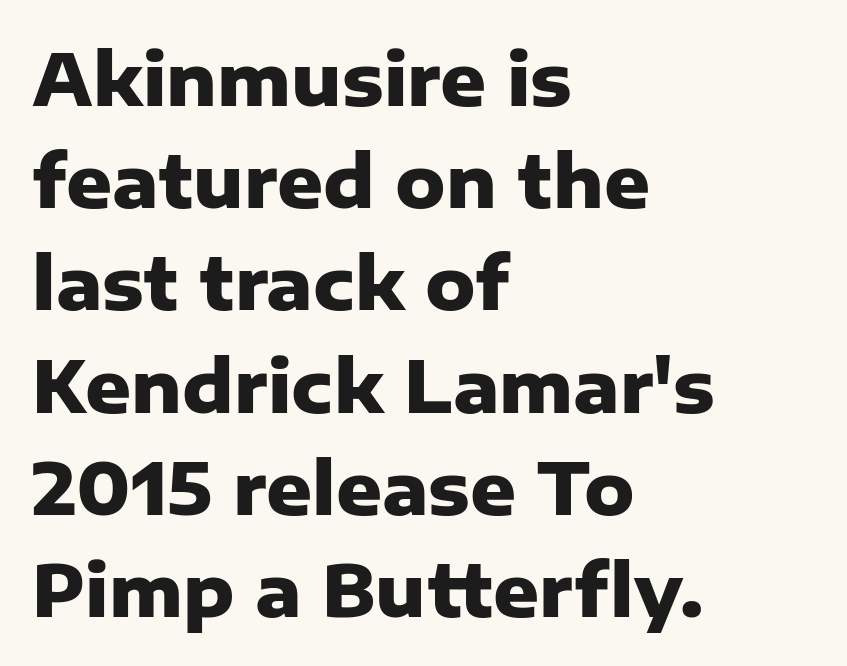
Q: Is the text bold? A: Yes.
Q: Is the text italic (slanted)? A: No, it is upright.
Q: Is the typeface a serif or a sans-serif typeface? A: Sans-serif.
Q: Is the text underlined? A: No.
Q: How is the paragraph aligned? A: Left-aligned.
Q: Is the spacing between letters normal or unusually wide? A: Normal.
Q: Is the spacing between lines tight, normal or loose? A: Normal.
Q: Width (condensed, normal, or wide)? A: Normal.
Q: Stroke contrast? A: Low.
Q: x-height? A: Medium.
Q: Monospaced? A: No.
